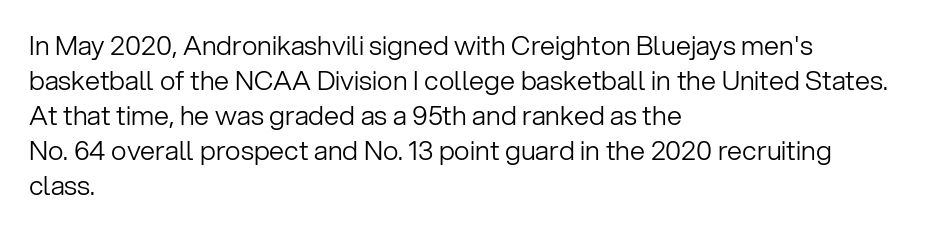
{"italic": "no", "bold": "no", "underline": "no", "align": "left", "line_spacing": "normal", "line_spacing_ratio": 1.3, "letter_spacing": "normal", "letter_spacing_em": 0.0, "glyph_px": 27}
